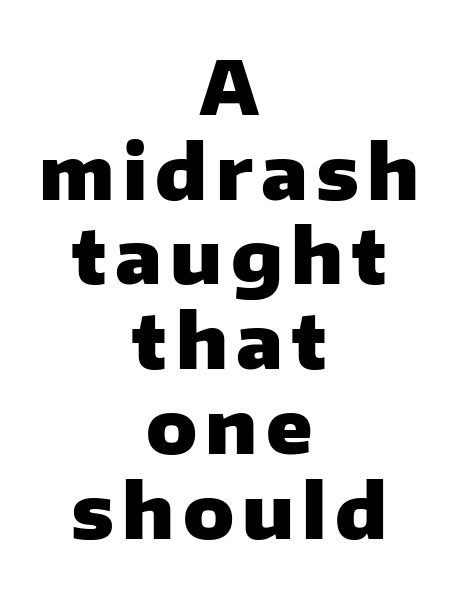
{"serif": "no", "italic": "no", "bold": "yes", "weight": "heavy", "width": "normal", "stroke_contrast": "low", "x_height": "medium", "monospaced": "no", "underline": "no", "align": "center", "line_spacing": "tight", "line_spacing_ratio": 1.13, "glyph_px": 75}
